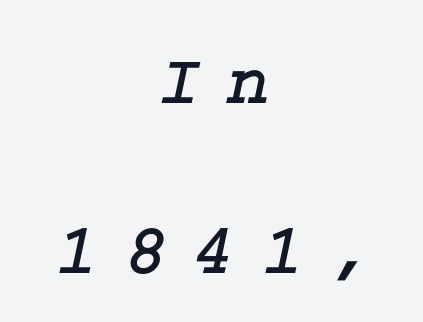
The image shows 72 px serif type; set centered, loose line spacing (2.36x), unusually wide letter spacing (+0.37 em), not underlined; low stroke contrast and a medium x-height.
